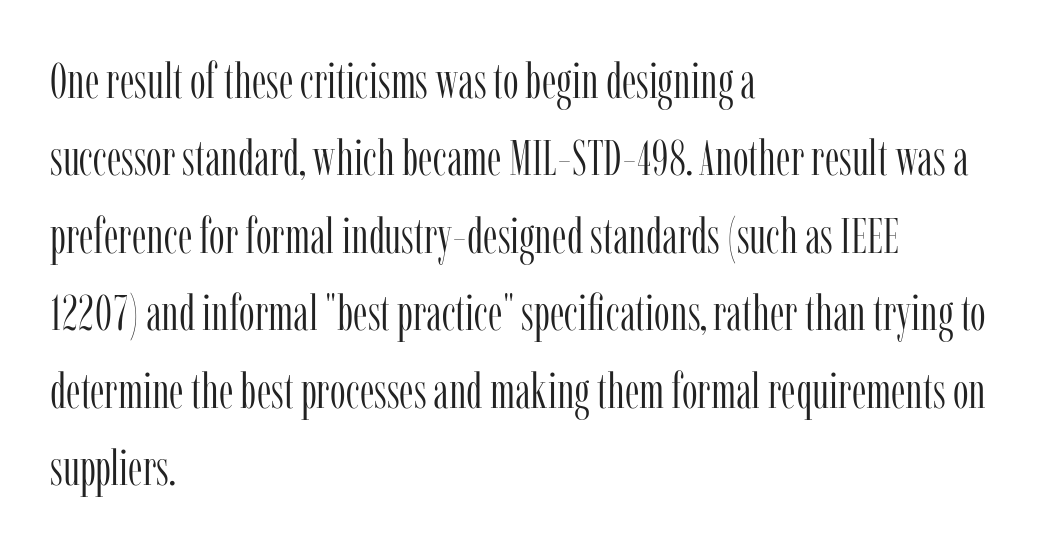
{"serif": "yes", "italic": "no", "bold": "no", "weight": "light", "width": "condensed", "stroke_contrast": "low", "x_height": "medium", "monospaced": "no", "underline": "no", "align": "left", "line_spacing": "normal", "line_spacing_ratio": 1.55, "letter_spacing": "normal", "letter_spacing_em": 0.0, "glyph_px": 50}
